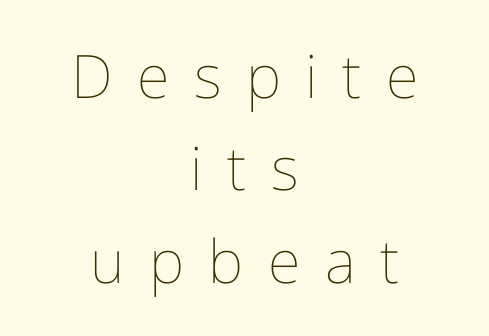
The image shows 60 px thin type, upright; set centered, normal line spacing (1.54x), unusually wide letter spacing (+0.41 em), not underlined; low stroke contrast and a medium x-height.
